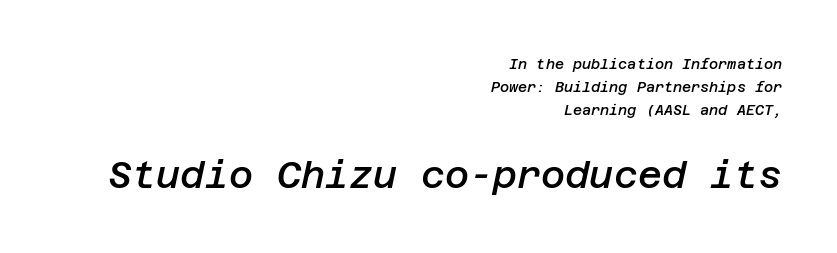
{"italic": "yes", "lean": "right", "slant_degrees": 12, "bold": "semi", "weight": "semibold", "width": "normal", "stroke_contrast": "low", "x_height": "large", "underline": "no", "align": "right", "line_spacing": "normal", "line_spacing_ratio": 1.64, "letter_spacing": "normal", "letter_spacing_em": 0.0, "larger_block": "second", "size_ratio": 2.64, "glyph_px": 37}
